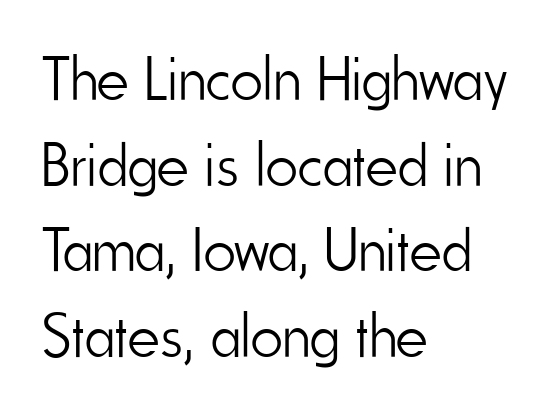
The image shows 62 px light, condensed sans-serif type, upright; set left-aligned, normal line spacing (1.38x), normal letter spacing, not underlined; low stroke contrast and a small x-height.
